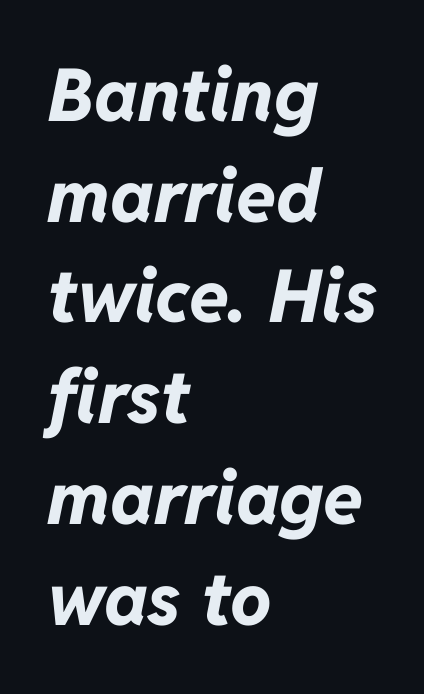
These lines are rendered in a variable-pitch font. Would a proofreader flag this as italicized? Yes. The letters sit at their default tracking, neither squeezed nor spread. Summary of vertical rhythm: regular, with standard interline spacing.
